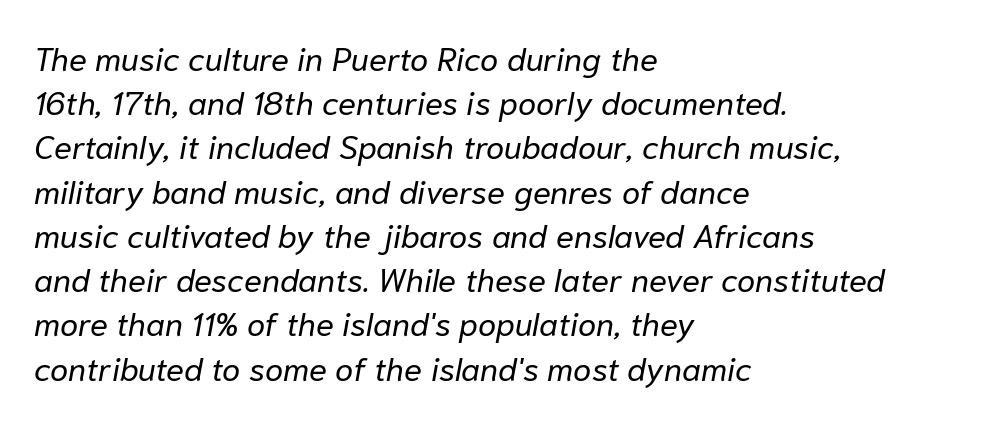
The image shows 33 px regular-weight type, italic (leaning right); set left-aligned, normal line spacing (1.34x), normal letter spacing, not underlined; low stroke contrast and a medium x-height.
